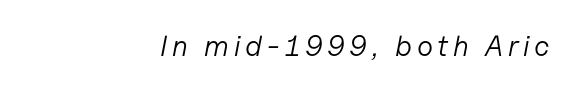
{"italic": "yes", "lean": "right", "slant_degrees": 11, "bold": "no", "weight": "light", "width": "normal", "stroke_contrast": "low", "x_height": "medium", "monospaced": "no", "underline": "no", "align": "right", "glyph_px": 29}
